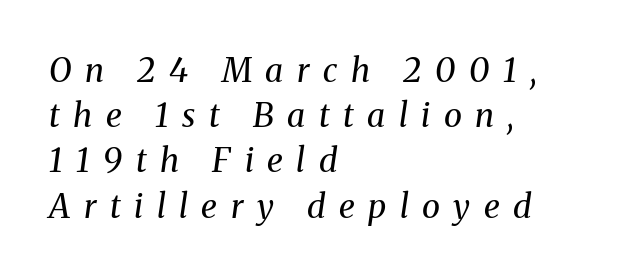
This sample is left-justified, so line endings fall wherever the words run out. Here the designer chose a conventional face with non-uniform glyph widths. Heft: none added — not bold. Is there much room between lines? A standard amount, neither cramped nor airy. Typographically, this falls in the serif category.
